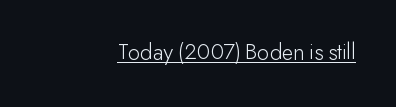
Underlined type. When letters stand straight like this, we call the style roman or upright. The line texture is even and compact thanks to regular tracking. The strokes carry an ordinary text weight at most.
